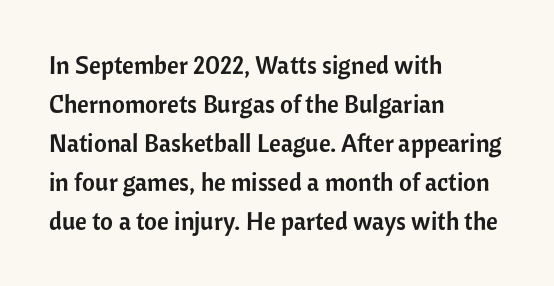
The image shows 25 px text type, upright; set left-aligned, normal line spacing (1.56x), normal letter spacing, not underlined.
